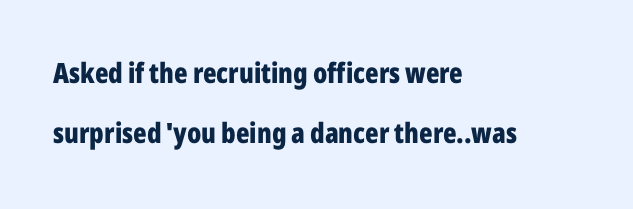
{"serif": "no", "italic": "no", "bold": "yes", "weight": "bold", "width": "condensed", "stroke_contrast": "low", "x_height": "medium", "monospaced": "no", "underline": "no", "align": "left", "line_spacing": "loose", "line_spacing_ratio": 2.13, "letter_spacing": "normal", "letter_spacing_em": 0.0, "glyph_px": 28}
